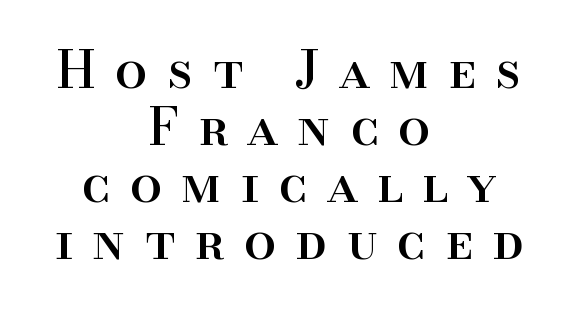
Loose tracking; the words dissolve into strings of separated letters. If you measured baseline to baseline, you'd find a short distance. Beneath every word, the page is bare. The whitespace from short lines is split evenly between both sides. This is the regular roman posture of the typeface. The typeface chosen for these lines features serifs.
